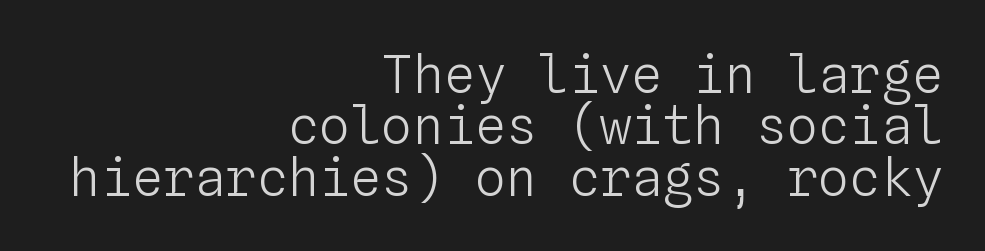
Q: Is the text bold? A: No.
Q: Is the text italic (slanted)? A: No, it is upright.
Q: Is the text underlined? A: No.
Q: How is the paragraph aligned? A: Right-aligned.
Q: Is the spacing between letters normal or unusually wide? A: Normal.
Q: Is the spacing between lines tight, normal or loose? A: Tight.
Q: Width (condensed, normal, or wide)? A: Normal.
Q: Stroke contrast? A: Low.
Q: x-height? A: Medium.
Q: Monospaced? A: Yes.
